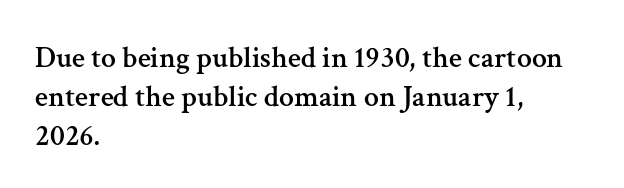
Q: Is the text italic (slanted)? A: No, it is upright.
Q: Is the typeface a serif or a sans-serif typeface? A: Serif.
Q: Is the text underlined? A: No.
Q: How is the paragraph aligned? A: Left-aligned.
Q: Is the spacing between letters normal or unusually wide? A: Normal.
Q: Is the spacing between lines tight, normal or loose? A: Normal.
Q: Width (condensed, normal, or wide)? A: Normal.
Q: Stroke contrast? A: Medium.
Q: x-height? A: Medium.
Q: Monospaced? A: No.
